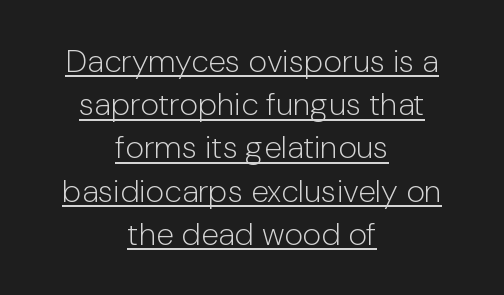
You could call the tracking neutral — neither tight nor loose. A typesetter would call this leading conventional body-copy spacing. If you folded the block vertically in half, each line would mirror itself in length. The passage shown is not bold in any degree. Classification — sans serif.
